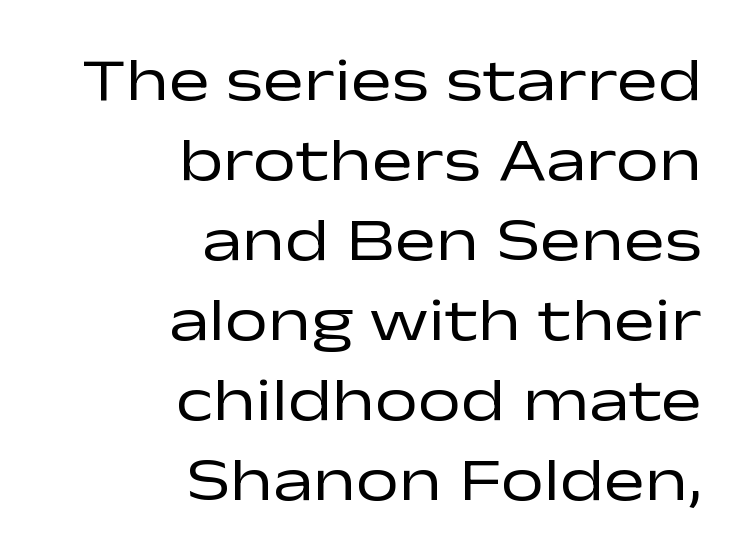
{"serif": "no", "italic": "no", "bold": "no", "weight": "regular", "width": "wide", "stroke_contrast": "low", "x_height": "medium", "monospaced": "no", "underline": "no", "align": "right", "line_spacing": "normal", "line_spacing_ratio": 1.31, "letter_spacing": "normal", "letter_spacing_em": 0.0, "glyph_px": 61}
